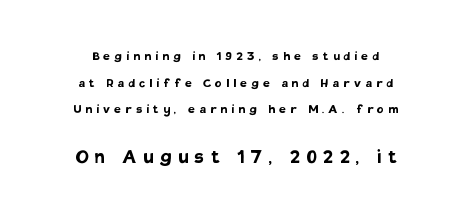
Q: Is the text bold? A: Yes.
Q: Is the text italic (slanted)? A: No, it is upright.
Q: Is the text underlined? A: No.
Q: Is the spacing between letters normal or unusually wide? A: Unusually wide.
Q: Which block of text is set in a larger size, the first (top) or the second (bottom)? A: The second (bottom) one.
